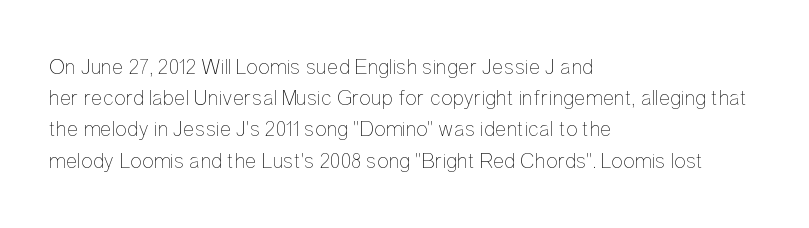
Every row of glyphs begins at an identical x-position on the left. The typesetting does not lean heavy: it is not bold. One glance says typical: line gaps are just what's usual. Underlining? Definitely not there.
